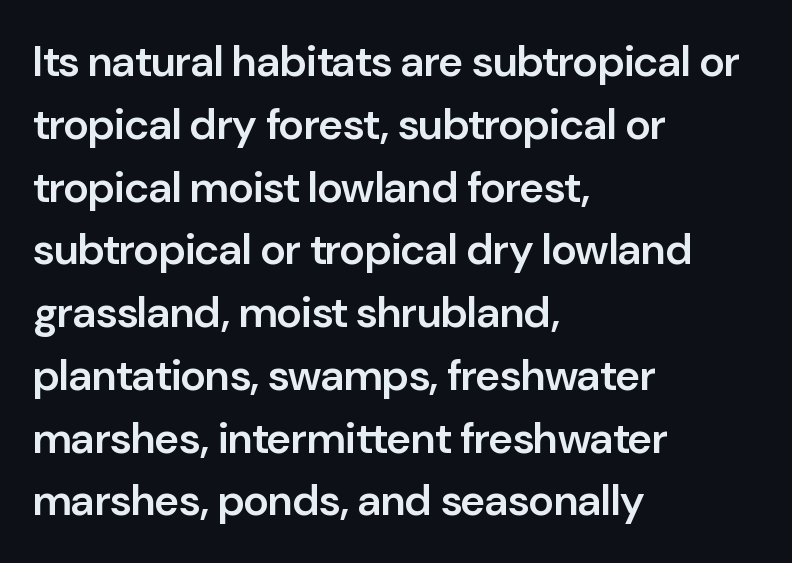
The image shows 43 px semibold sans-serif type, upright; set left-aligned, normal line spacing (1.46x), normal letter spacing, not underlined; low stroke contrast and a medium x-height.
